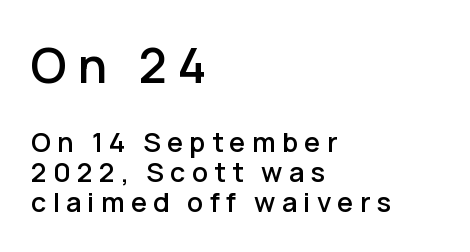
Q: Is the text italic (slanted)? A: No, it is upright.
Q: Is the typeface a serif or a sans-serif typeface? A: Sans-serif.
Q: Is the text underlined? A: No.
Q: How is the paragraph aligned? A: Left-aligned.
Q: Is the spacing between letters normal or unusually wide? A: Unusually wide.
Q: Is the spacing between lines tight, normal or loose? A: Tight.
Q: Which block of text is set in a larger size, the first (top) or the second (bottom)? A: The first (top) one.
Q: Width (condensed, normal, or wide)? A: Normal.
Q: Stroke contrast? A: Low.
Q: x-height? A: Medium.
Q: Monospaced? A: No.
